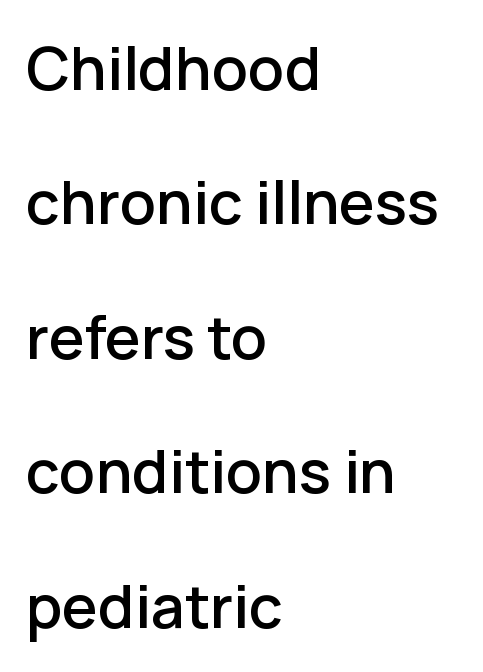
{"serif": "no", "italic": "no", "width": "normal", "stroke_contrast": "low", "x_height": "medium", "monospaced": "no", "underline": "no", "align": "left", "line_spacing": "loose", "line_spacing_ratio": 2.24, "letter_spacing": "normal", "letter_spacing_em": 0.0, "glyph_px": 60}
